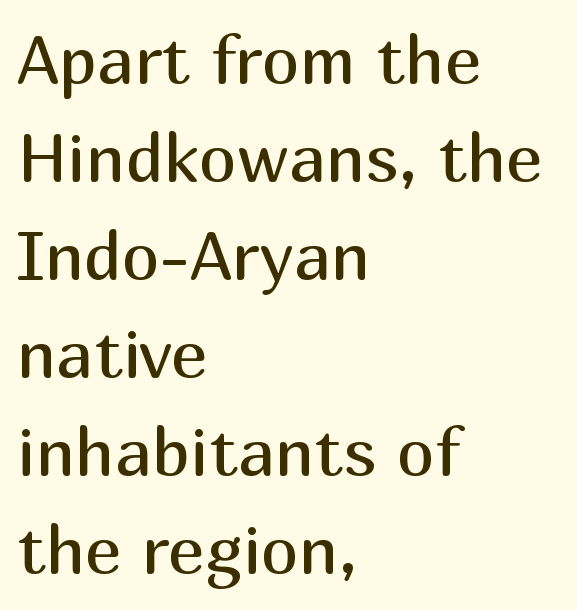
{"serif": "no", "italic": "no", "bold": "no", "weight": "regular", "width": "normal", "stroke_contrast": "medium", "x_height": "medium", "monospaced": "no", "underline": "no", "align": "left", "line_spacing": "normal", "line_spacing_ratio": 1.44, "letter_spacing": "normal", "letter_spacing_em": 0.0, "glyph_px": 68}
